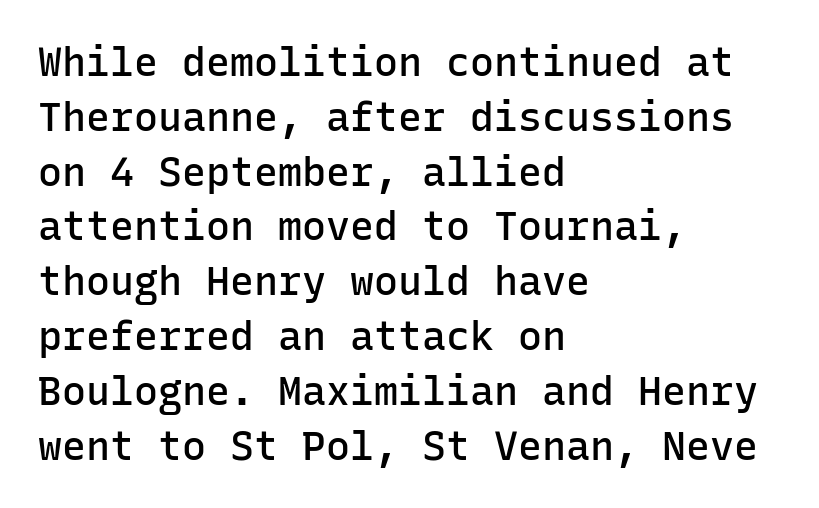
Nope, no serifs anywhere on these letters. Here the glyphs are tracked normally, forming tight word shapes. Beneath every word, the page is bare. Does the leading feel generous? No, just average. Italic: no, the glyphs are upright roman.
